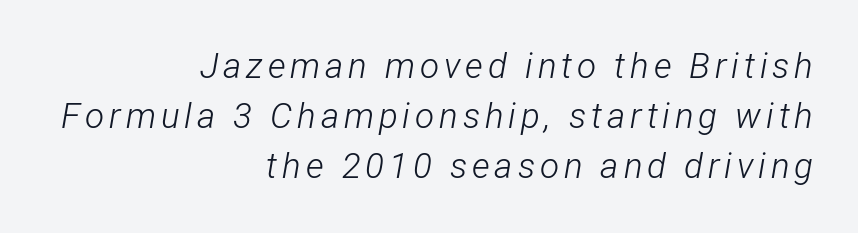
Looks like regular typesetting: each glyph gets only the width it needs. One-word summary of the alignment: right. The face looks like a standard text weight, possibly lighter. Looking at the ascenders, they clearly lean. Letters rest on an invisible, unmarked baseline. This block has exactly the height ordinary leading produces.
